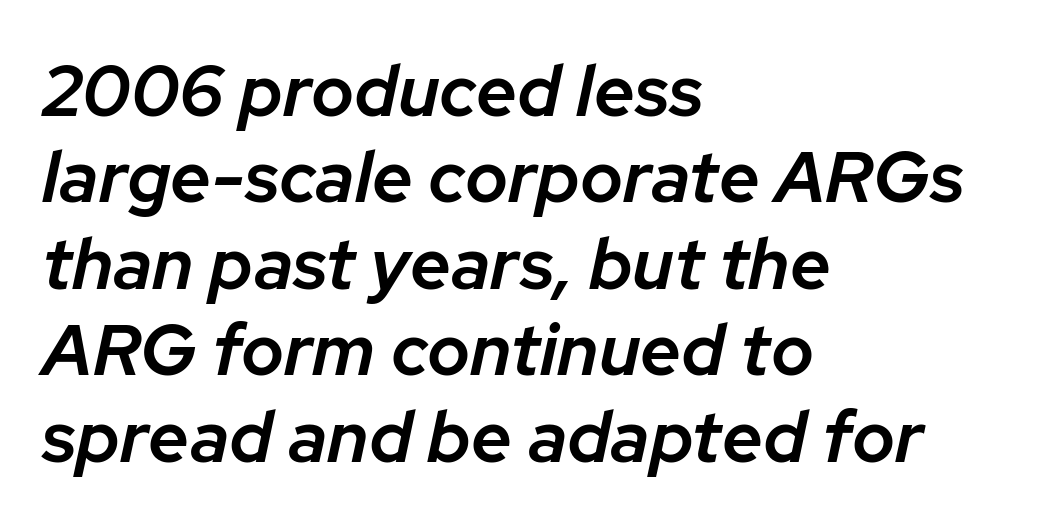
The image shows 72 px semibold type, italic (leaning right); set left-aligned, line spacing 1.2x, normal letter spacing, not underlined; low stroke contrast and a medium x-height.
